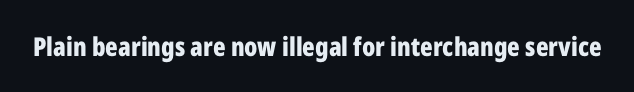
Only glyphs here, with clear space below each row. Rendered with straight, roman letterforms. The glyphs have the mass of a bold cut. Observe the ordinary spacing: letters are neighbours, not strangers.
